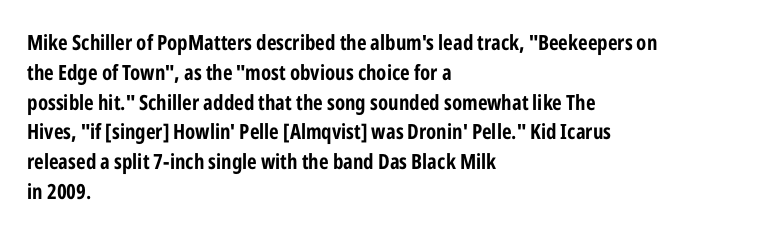
A bare baseline throughout the passage. Heavy-handed strokes throughout: this text is bold. Style check: upright. The setting favours the left margin, as ordinary paragraphs usually do. How are the letters spaced? Ordinarily, with no added tracking.
